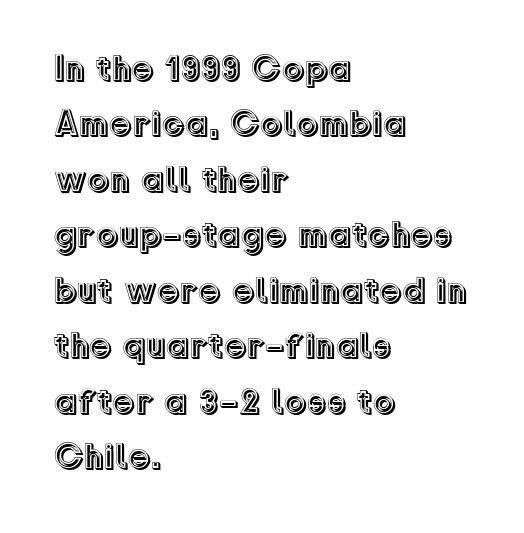
{"italic": "no", "width": "normal", "x_height": "medium", "monospaced": "no", "underline": "no", "align": "left", "line_spacing": "normal", "line_spacing_ratio": 1.54, "letter_spacing": "normal", "letter_spacing_em": 0.0, "glyph_px": 36}
